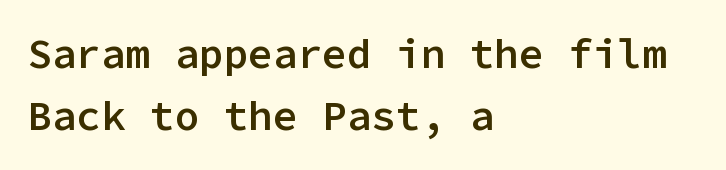
The image shows 41 px semibold sans-serif type, upright, monospaced; set left-aligned, normal line spacing (1.52x), normal letter spacing, not underlined; low stroke contrast and a medium x-height.
